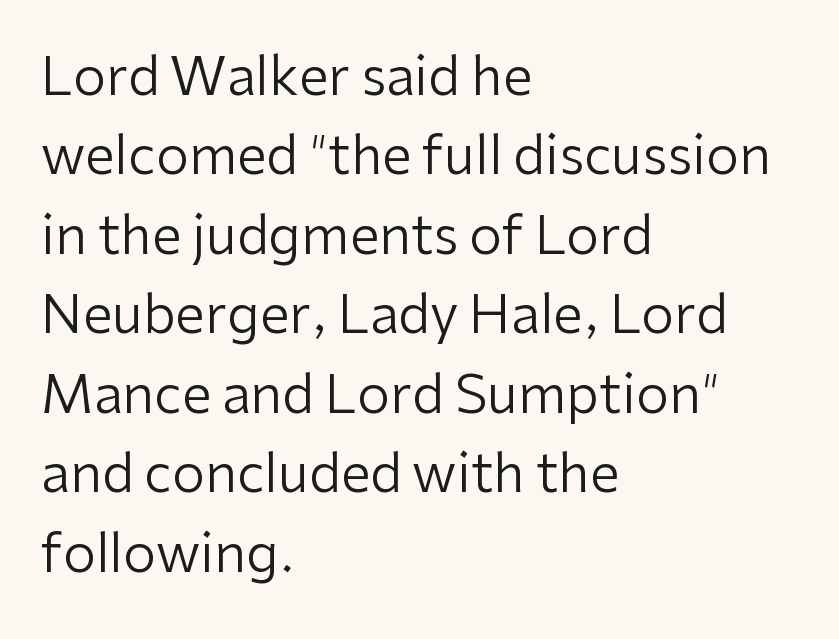
Does extra space separate the letters? No, they use regular spacing. Casual observation: everything's shoved over to the left. The rendering uses a moderate line-height, typical for paragraphs. Letterform terminals end flat and unadorned throughout the passage.
